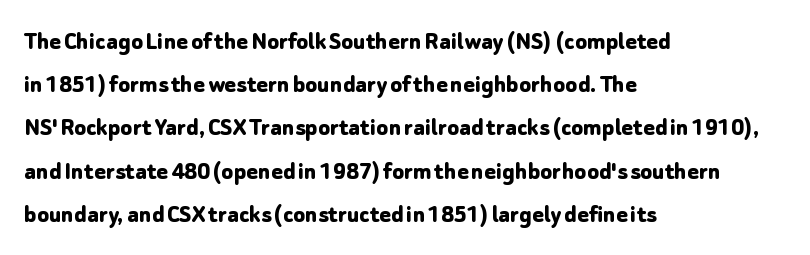
The image shows 27 px bold type, upright; set left-aligned, normal line spacing (1.6x), normal letter spacing, not underlined.
